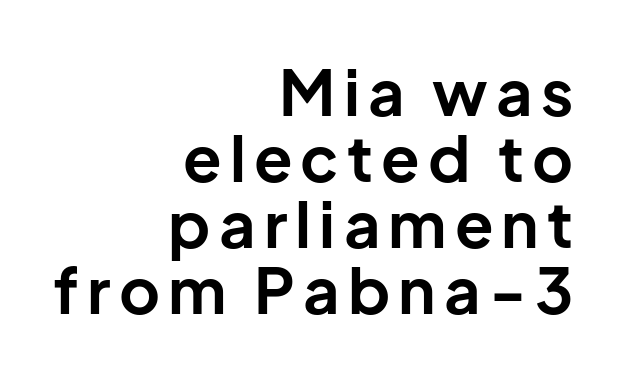
The image shows 63 px bold sans-serif type, upright; set right-aligned, tight line spacing (1.05x), not underlined; low stroke contrast and a medium x-height.
